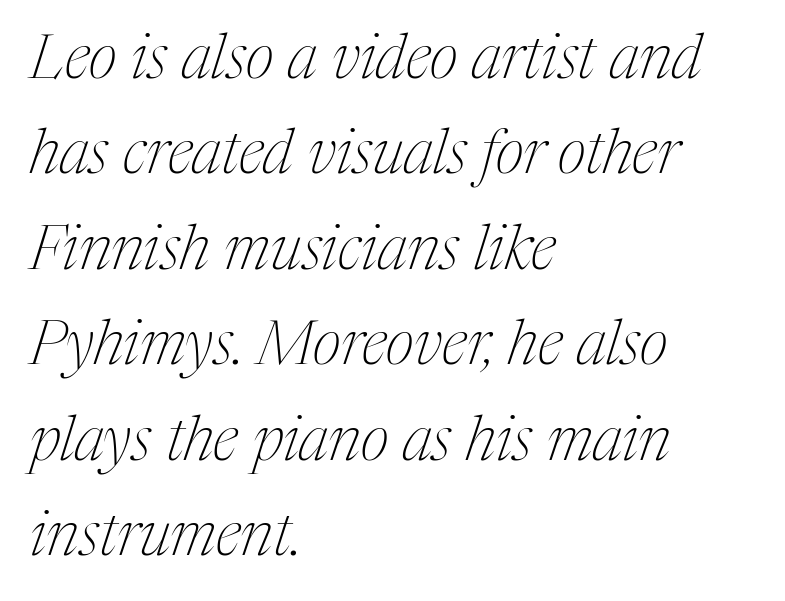
Q: Is the text bold? A: No.
Q: Is the text italic (slanted)? A: Yes, it leans right by about 17 degrees.
Q: Is the typeface a serif or a sans-serif typeface? A: Serif.
Q: Is the text underlined? A: No.
Q: How is the paragraph aligned? A: Left-aligned.
Q: Is the spacing between letters normal or unusually wide? A: Normal.
Q: Is the spacing between lines tight, normal or loose? A: Normal.
Q: Width (condensed, normal, or wide)? A: Condensed.
Q: Stroke contrast? A: Medium.
Q: x-height? A: Medium.
Q: Monospaced? A: No.
